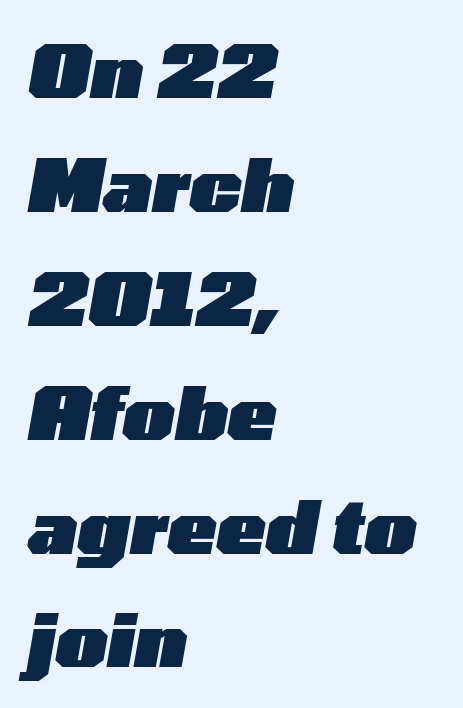
Look at the stroke-to-counter ratio: heavy, a bold. Here the designer chose a conventional face with non-uniform glyph widths. Is the letter spacing exaggerated? No — it looks like the ordinary default. An italicized treatment has been applied to the whole sample.
